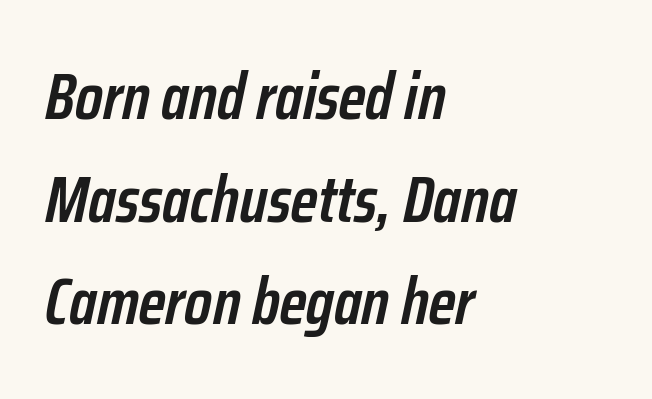
The image shows 65 px semibold, condensed type, italic (leaning right); set left-aligned, normal line spacing (1.58x), normal letter spacing, not underlined; low stroke contrast and a medium x-height.
